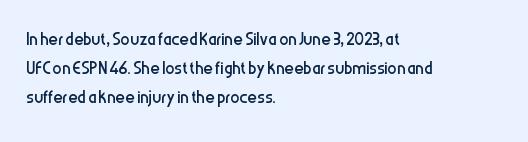
The image shows 23 px text type, upright; set left-aligned, normal line spacing (1.27x), normal letter spacing, not underlined.
